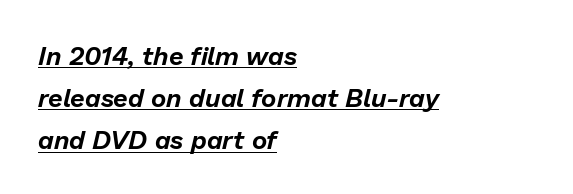
Q: Is the text italic (slanted)? A: Yes, it leans right by about 13 degrees.
Q: Is the text underlined? A: Yes.
Q: How is the paragraph aligned? A: Left-aligned.
Q: Is the spacing between letters normal or unusually wide? A: Normal.
Q: Is the spacing between lines tight, normal or loose? A: Normal.
